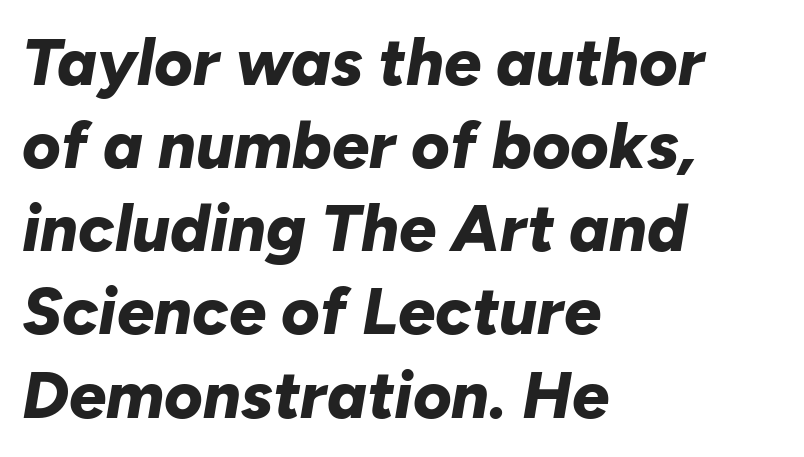
Q: Is the text bold? A: Yes.
Q: Is the text italic (slanted)? A: Yes, it leans right by about 10 degrees.
Q: Is the text underlined? A: No.
Q: How is the paragraph aligned? A: Left-aligned.
Q: Is the spacing between letters normal or unusually wide? A: Normal.
Q: Is the spacing between lines tight, normal or loose? A: Normal.
Q: Width (condensed, normal, or wide)? A: Normal.
Q: Stroke contrast? A: Low.
Q: x-height? A: Medium.
Q: Monospaced? A: No.
